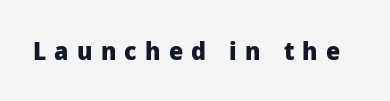
The specimen omits any rule beneath the text block's lines. Honestly, the letter spacing is so wide it's the main thing you notice. The letters stand upright; this is a roman face. Weight check: bold — yes, fully.
